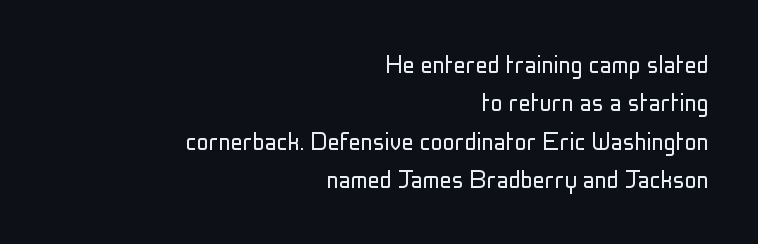
The letters look calm and open, with moderate or lighter stems. Compared with typical paragraphs, the rows here are spaced about the same. A clean baseline with only descenders dipping below it. Students, note that the glyphs here touch the page at normal intervals.
